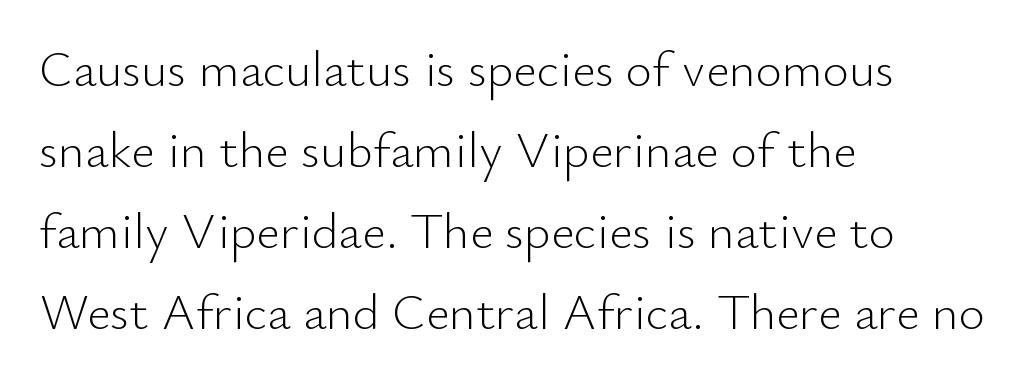
The image shows 51 px light sans-serif type, upright; set left-aligned, normal line spacing (1.59x), normal letter spacing, not underlined; low stroke contrast and a small x-height.
